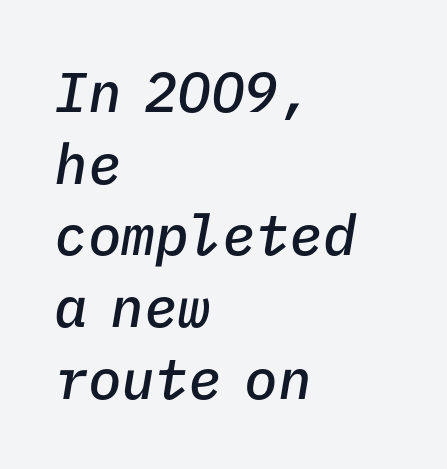
The image shows 56 px semibold type, italic (leaning right), monospaced; set left-aligned, normal line spacing (1.28x), normal letter spacing, not underlined; low stroke contrast and a medium x-height.
